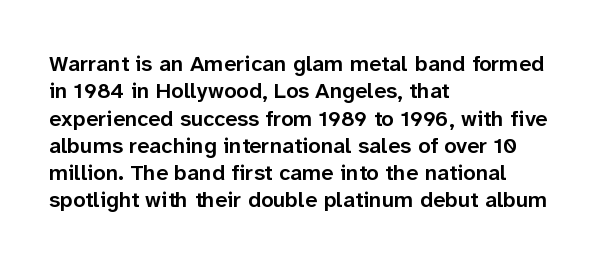
The image shows 22 px text type, upright; set left-aligned, line spacing 1.24x, normal letter spacing, not underlined.
